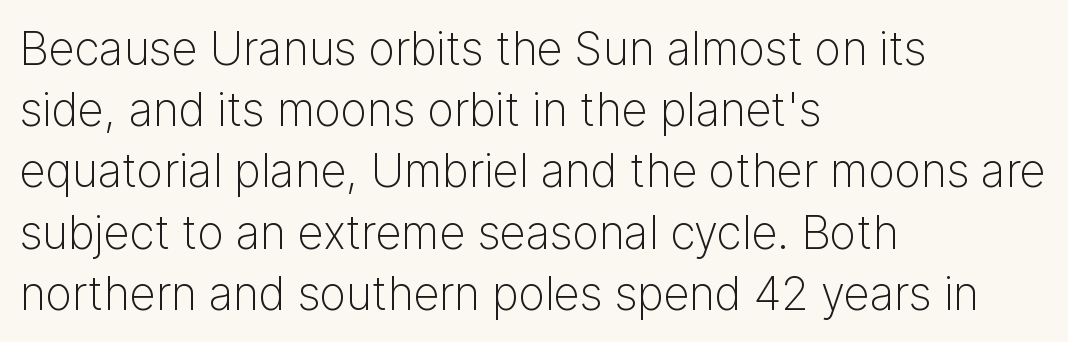
The image shows 46 px light sans-serif type, upright; set left-aligned, normal line spacing (1.33x), normal letter spacing, not underlined; low stroke contrast and a medium x-height.
